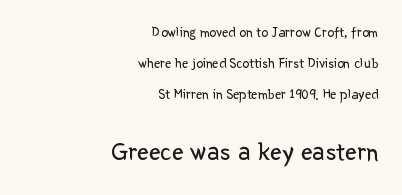
Q: Is the text bold? A: No.
Q: Is the text italic (slanted)? A: No, it is upright.
Q: Is the text underlined? A: No.
Q: How is the paragraph aligned? A: Right-aligned.
Q: Is the spacing between letters normal or unusually wide? A: Normal.
Q: Is the spacing between lines tight, normal or loose? A: Loose.
Q: Which block of text is set in a larger size, the first (top) or the second (bottom)? A: The second (bottom) one.
